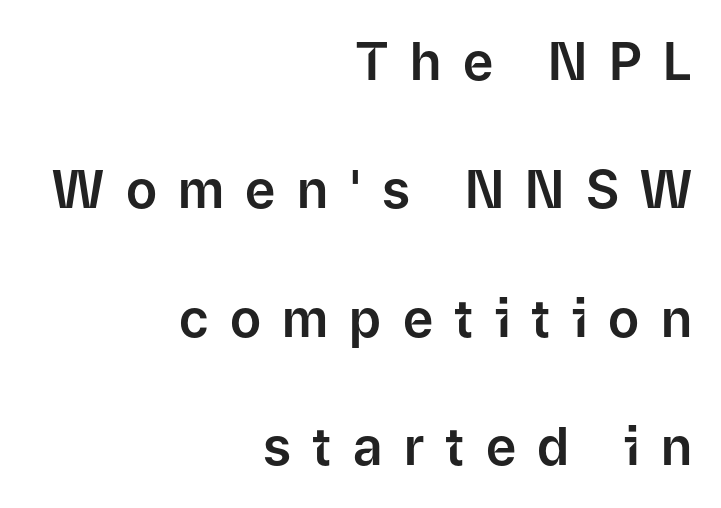
Serifs: no, the terminals of the letterforms are clean. Do the letters lean? They stand straight. The rag falls on the left side of this text block. The face used here is proportionally spaced, like ordinary book or web type.
